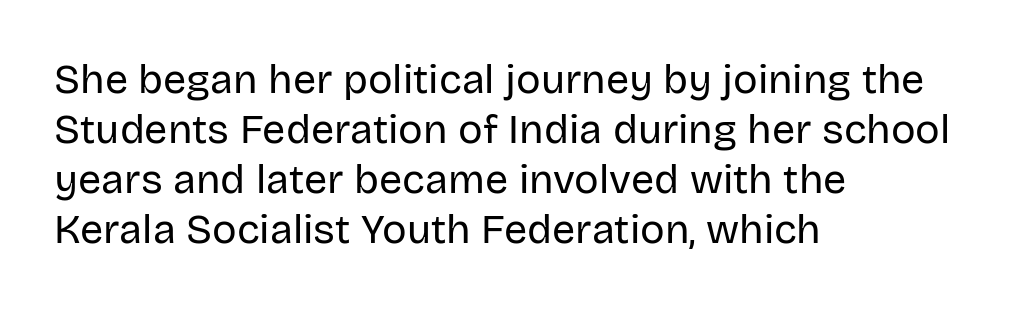
{"serif": "no", "italic": "no", "bold": "no", "weight": "regular", "width": "normal", "stroke_contrast": "low", "x_height": "large", "monospaced": "no", "underline": "no", "align": "left", "line_spacing_ratio": 1.22, "letter_spacing": "normal", "letter_spacing_em": 0.0, "glyph_px": 41}
